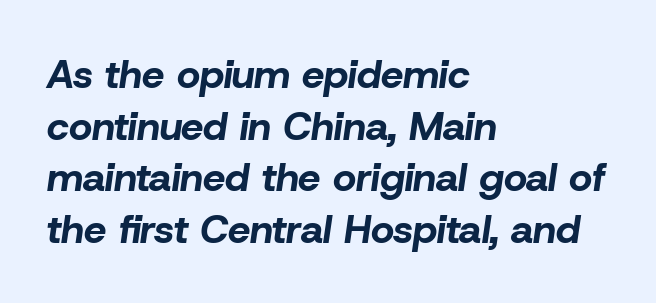
Q: Is the text bold? A: Yes.
Q: Is the text italic (slanted)? A: Yes, it leans right by about 8 degrees.
Q: Is the text underlined? A: No.
Q: How is the paragraph aligned? A: Left-aligned.
Q: Is the spacing between letters normal or unusually wide? A: Normal.
Q: Is the spacing between lines tight, normal or loose? A: Normal.
Q: Width (condensed, normal, or wide)? A: Normal.
Q: Stroke contrast? A: Low.
Q: x-height? A: Medium.
Q: Monospaced? A: No.
